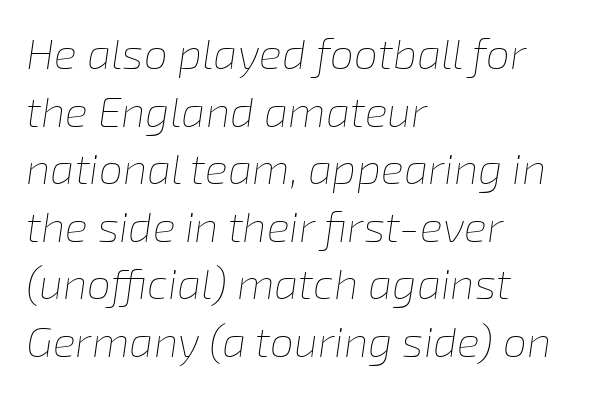
Lines of text with bare space underneath. The letterforms sit shoulder to shoulder at normal distance. Note the varied advance widths — an 'i' is clearly narrower than an 'm'. No letter is thick-stroked: the sample isn't bold. Does the lettering tilt? It does — this is italic. Leading matches the norm, producing a regular column.
